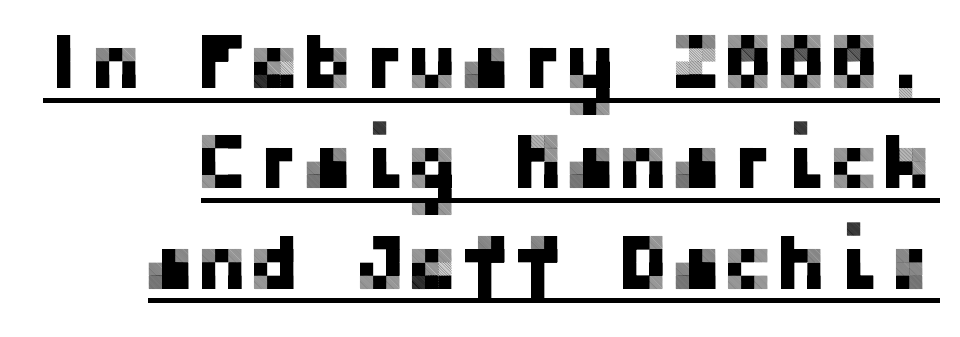
The image shows 79 px sans-serif type, upright; set normal line spacing (1.27x), normal letter spacing, underlined; low stroke contrast and a medium x-height.
